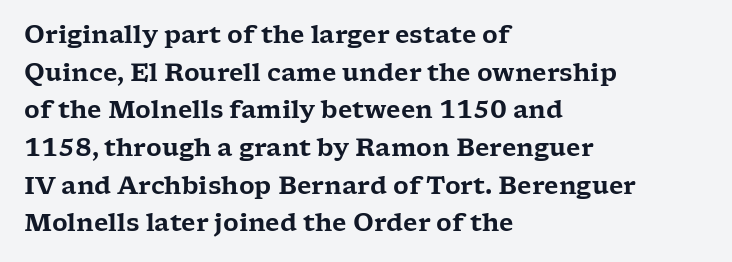
Students, observe: this is what conventionally led text looks like. When letters stand straight like this, we call the style roman or upright. Horizontally, the lines are justified to the leading edge only. The type is set solid horizontally, with unmodified tracking. The baseline area is clear.
